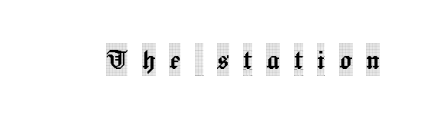
The image shows 33 px condensed serif type, upright; set unusually wide letter spacing (+0.42 em), not underlined; a large x-height.
